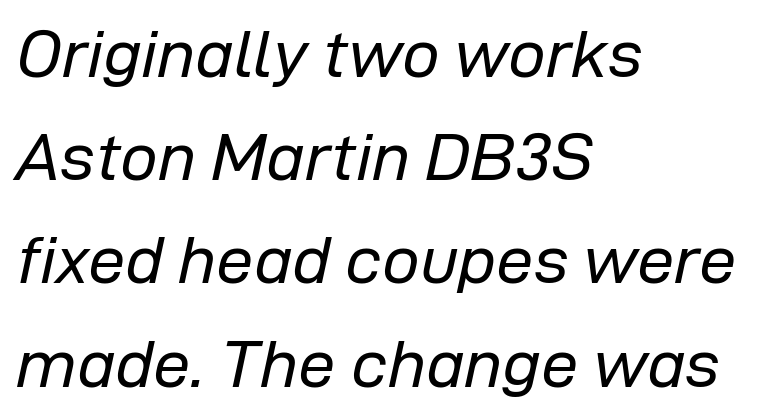
Q: Is the text bold? A: No.
Q: Is the text italic (slanted)? A: Yes, it leans right by about 12 degrees.
Q: Is the text underlined? A: No.
Q: How is the paragraph aligned? A: Left-aligned.
Q: Is the spacing between letters normal or unusually wide? A: Normal.
Q: Is the spacing between lines tight, normal or loose? A: Normal.
Q: Width (condensed, normal, or wide)? A: Normal.
Q: Stroke contrast? A: Low.
Q: x-height? A: Medium.
Q: Monospaced? A: No.
